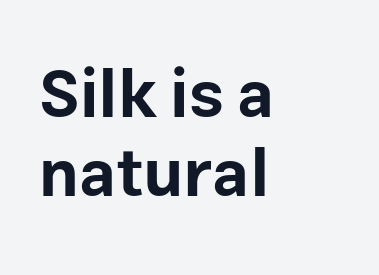
The foot of each line stays bare and open. Typeset ragged right — the left edge is the straight one. Words appear dense and cohesive because spacing is normal. Chunky letters — that's bold for sure. Ascenders rise straight up at ninety degrees.
